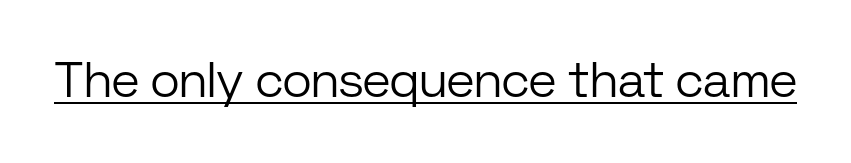
The image shows 50 px light sans-serif type, upright; set normal letter spacing, underlined; low stroke contrast and a medium x-height.
